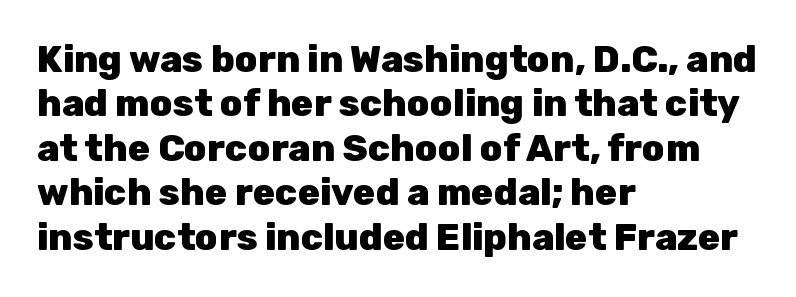
Q: Is the text bold? A: Yes.
Q: Is the text italic (slanted)? A: No, it is upright.
Q: Is the typeface a serif or a sans-serif typeface? A: Sans-serif.
Q: Is the text underlined? A: No.
Q: How is the paragraph aligned? A: Left-aligned.
Q: Is the spacing between letters normal or unusually wide? A: Normal.
Q: Width (condensed, normal, or wide)? A: Normal.
Q: Stroke contrast? A: Low.
Q: x-height? A: Medium.
Q: Monospaced? A: No.
